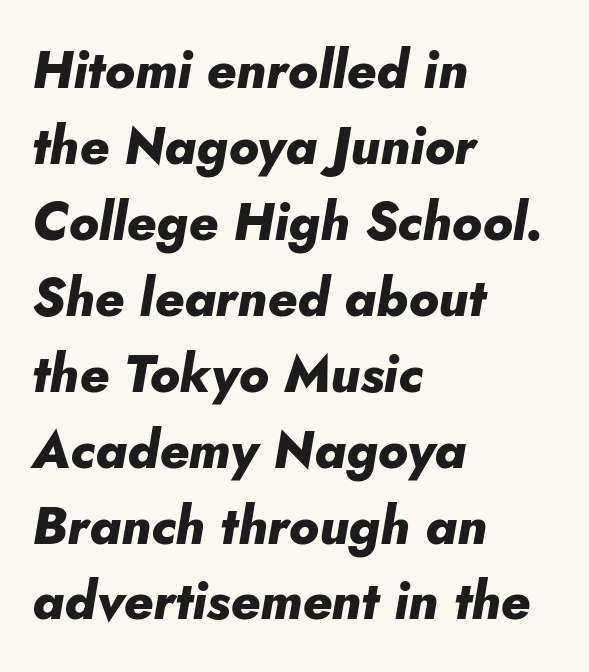
The image shows 52 px heavy type, italic (leaning right); set left-aligned, normal line spacing (1.46x), normal letter spacing, not underlined; low stroke contrast and a small x-height.
